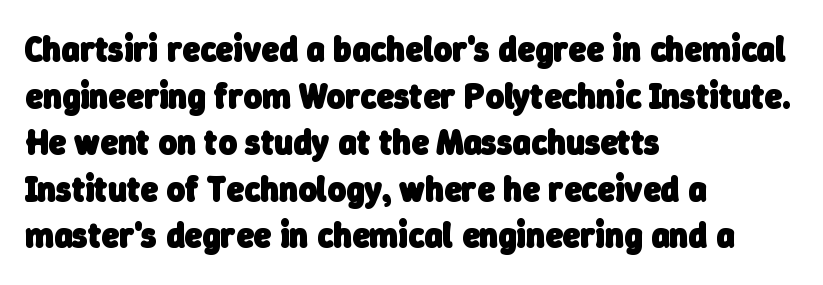
Lines of text with bare space underneath. Emphasis by weight is at full strength: bold. The letters advance in unequal steps, a hallmark of proportional type. The letters carry no serifs — their stems end cleanly without finishing strokes. Default kerning and tracking; the words read as compact shapes. The passage is arranged the way most books set body copy — flush left.
